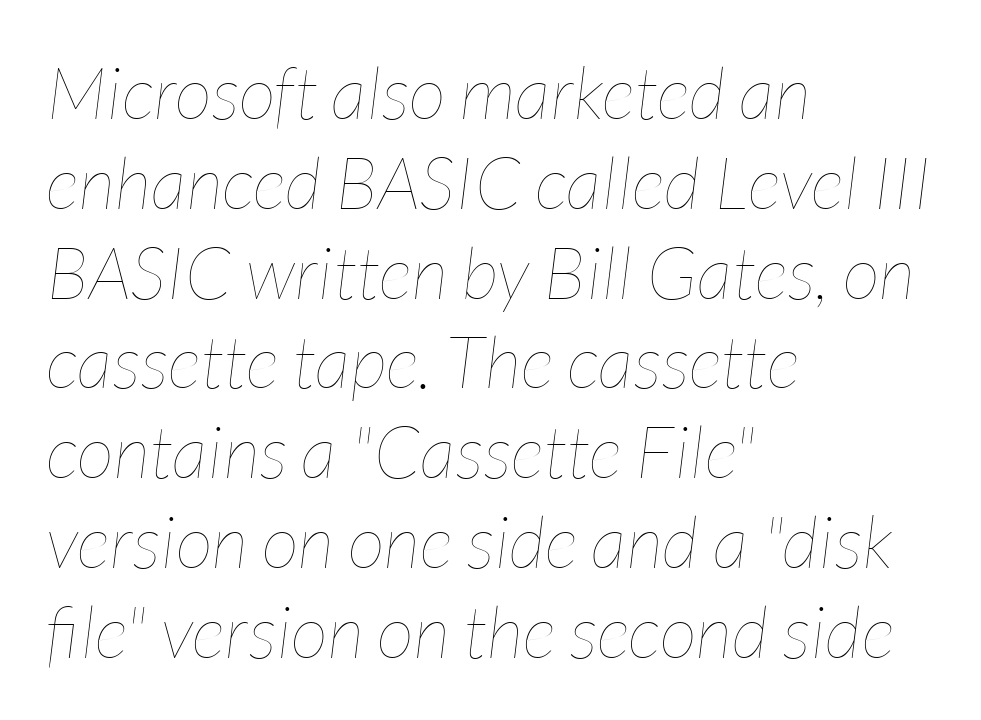
This sample uses plain, unmodified letter spacing. There's an unmistakable incline to the writing here. The paragraph shown leans on its left margin. The letters advance in unequal steps, a hallmark of proportional type. A quiet, ordinary-to-light weight characterises the typeface. The space directly below the letters is spotless.
